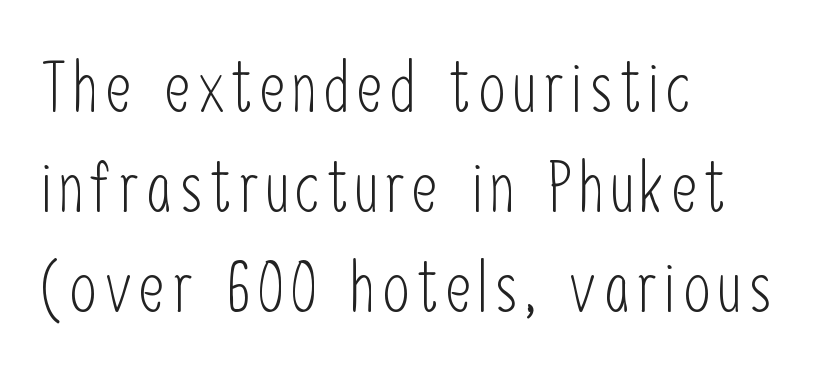
The image shows 69 px light, condensed sans-serif type, upright; set left-aligned, normal line spacing (1.45x), not underlined; low stroke contrast and a medium x-height.
